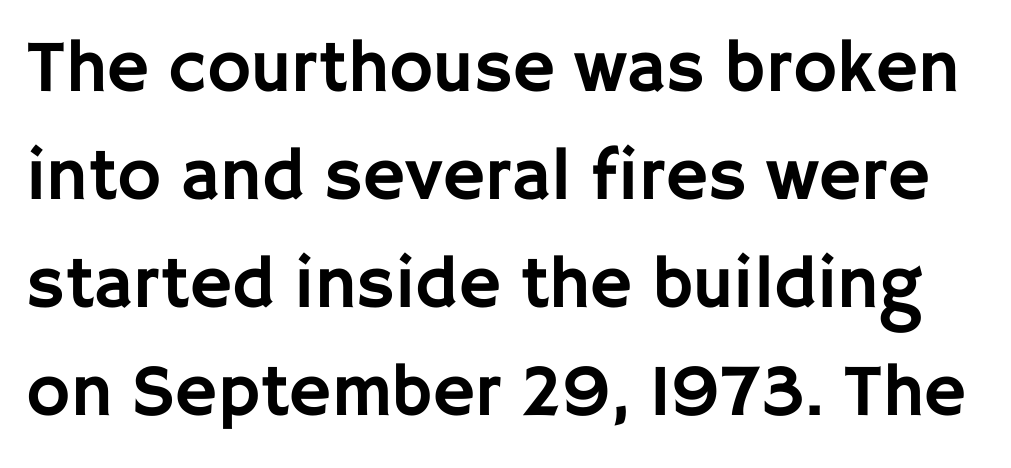
Q: Is the text italic (slanted)? A: No, it is upright.
Q: Is the typeface a serif or a sans-serif typeface? A: Sans-serif.
Q: Is the text underlined? A: No.
Q: Is the spacing between letters normal or unusually wide? A: Normal.
Q: Is the spacing between lines tight, normal or loose? A: Normal.
Q: Width (condensed, normal, or wide)? A: Normal.
Q: Stroke contrast? A: Low.
Q: x-height? A: Large.
Q: Monospaced? A: No.
